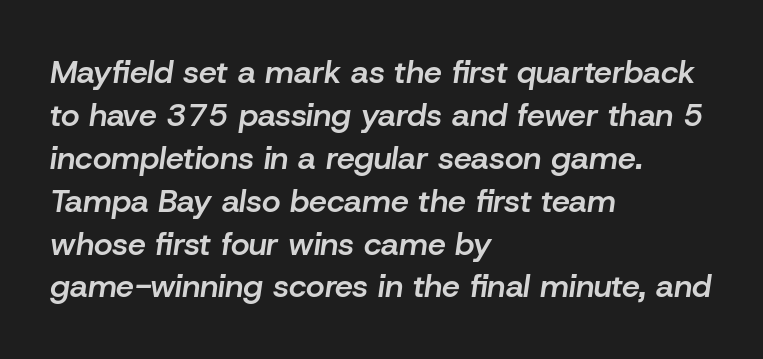
{"italic": "yes", "lean": "right", "slant_degrees": 8, "bold": "semi", "weight": "semibold", "width": "normal", "stroke_contrast": "low", "x_height": "medium", "monospaced": "no", "underline": "no", "align": "left", "line_spacing": "normal", "line_spacing_ratio": 1.34, "letter_spacing": "normal", "letter_spacing_em": 0.0, "glyph_px": 32}
